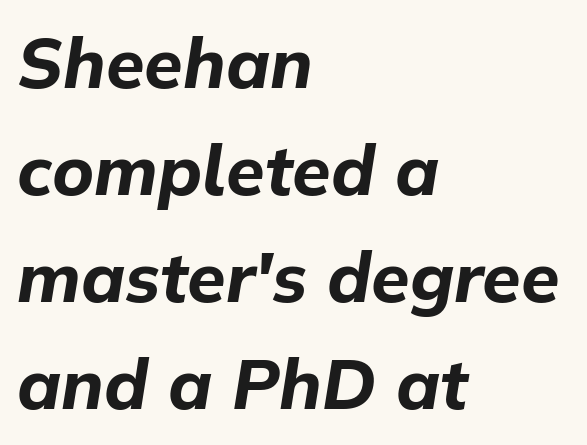
Notice how thick the strokes are: this is what a full bold looks like. The passage shown is typed in a proportional face where columns would drift. Looking at the ascenders, they clearly lean. The compositor pushed each line to the left boundary.
